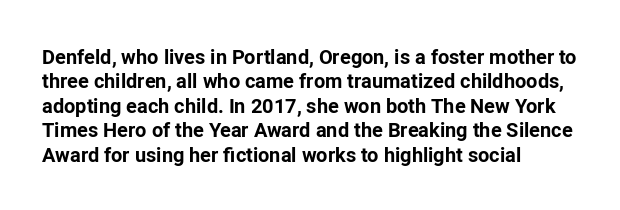
The image shows 20 px bold type, upright; set left-aligned, line spacing 1.22x, normal letter spacing, not underlined.
